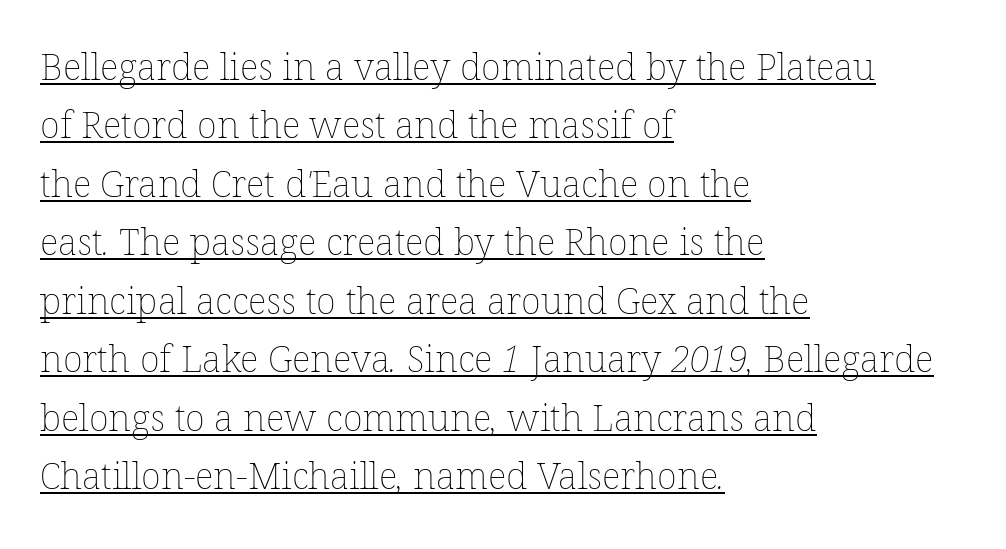
The face used here is rendered with its standard letterfit. The characters are drawn with everyday or finer stroke widths. If you drew a ruler down the left edge, every line would touch it. The lettering is marked with a stroke running underneath it.
